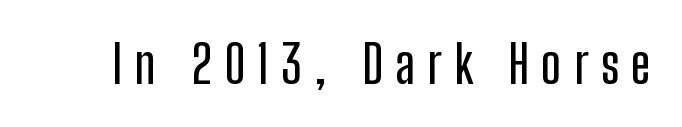
{"serif": "no", "italic": "no", "width": "condensed", "stroke_contrast": "low", "x_height": "medium", "monospaced": "no", "underline": "no", "letter_spacing": "wide", "letter_spacing_em": 0.23, "glyph_px": 53}
